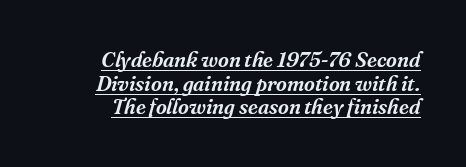
The image shows 21 px text type, italic (leaning right); set tight line spacing (1.13x), normal letter spacing, underlined.
